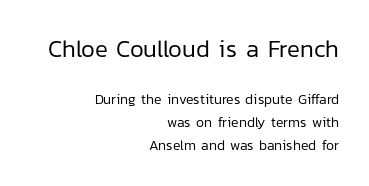
{"italic": "no", "bold": "no", "underline": "no", "align": "right", "line_spacing": "normal", "line_spacing_ratio": 1.63, "letter_spacing": "normal", "letter_spacing_em": 0.0, "larger_block": "first", "size_ratio": 1.71, "glyph_px": 24}
